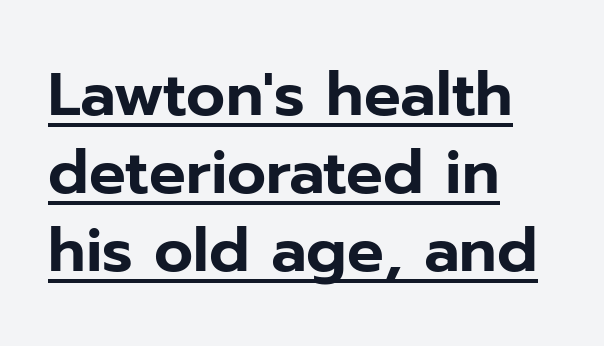
The image shows 61 px sans-serif type, upright; set left-aligned, normal line spacing (1.28x), normal letter spacing, underlined; low stroke contrast and a medium x-height.
